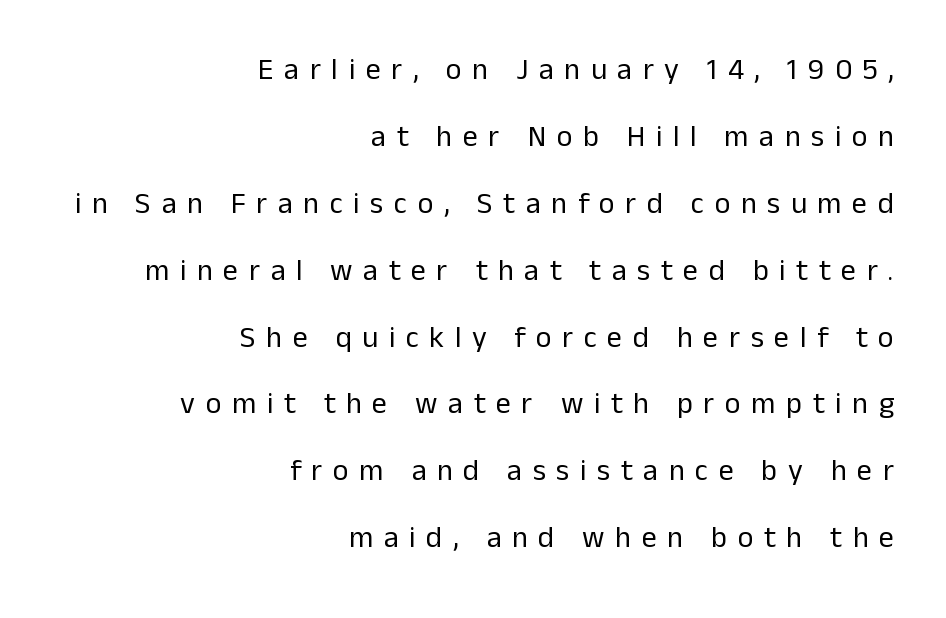
{"serif": "no", "italic": "no", "bold": "no", "weight": "regular", "width": "normal", "stroke_contrast": "low", "x_height": "medium", "monospaced": "no", "underline": "no", "align": "right", "line_spacing": "loose", "line_spacing_ratio": 2.23, "letter_spacing": "wide", "letter_spacing_em": 0.35, "glyph_px": 30}
